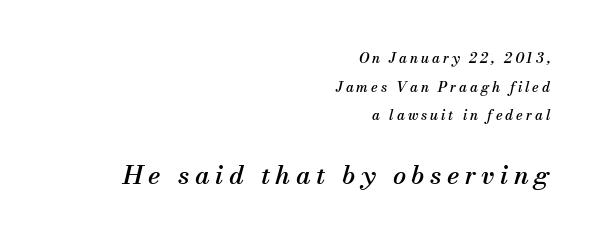
The image shows 26 px text type, italic (leaning right); set right-aligned, loose line spacing (2.05x), unusually wide letter spacing (+0.21 em), not underlined; the second (bottom) block is 1.86x larger.
